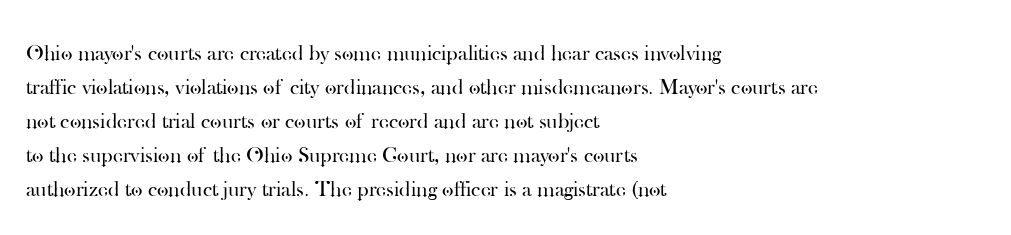
Caption: multi-line text, flush left, ragged right. Rendered with straight, roman letterforms. Beneath every word, the page is bare. Weight: not bold — regular or lighter. Nobody touched the tracking dial on this one. Vertically, the passage feels balanced, rows spaced as you'd expect.
